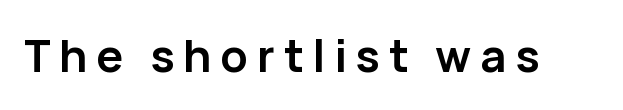
{"serif": "no", "italic": "no", "bold": "yes", "weight": "semibold", "width": "normal", "stroke_contrast": "low", "x_height": "medium", "monospaced": "no", "underline": "no", "letter_spacing": "wide", "letter_spacing_em": 0.2, "glyph_px": 45}
